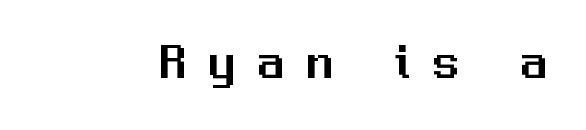
{"serif": "no", "italic": "no", "width": "normal", "stroke_contrast": "medium", "x_height": "medium", "monospaced": "no", "underline": "no", "letter_spacing": "wide", "letter_spacing_em": 0.42, "glyph_px": 53}
